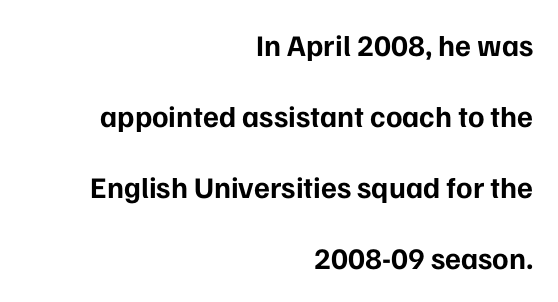
Q: Is the text bold? A: Yes.
Q: Is the text italic (slanted)? A: No, it is upright.
Q: Is the typeface a serif or a sans-serif typeface? A: Sans-serif.
Q: Is the text underlined? A: No.
Q: How is the paragraph aligned? A: Right-aligned.
Q: Is the spacing between letters normal or unusually wide? A: Normal.
Q: Is the spacing between lines tight, normal or loose? A: Loose.
Q: Width (condensed, normal, or wide)? A: Normal.
Q: Stroke contrast? A: Low.
Q: x-height? A: Medium.
Q: Monospaced? A: No.
